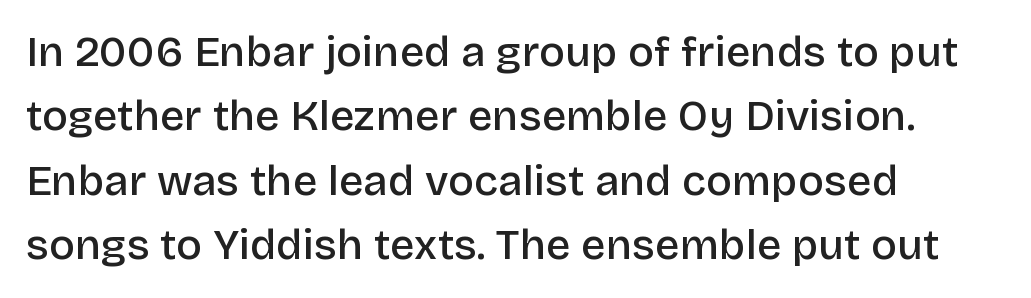
Q: Is the text bold? A: Semi-bold.
Q: Is the text italic (slanted)? A: No, it is upright.
Q: Is the typeface a serif or a sans-serif typeface? A: Sans-serif.
Q: Is the text underlined? A: No.
Q: How is the paragraph aligned? A: Left-aligned.
Q: Is the spacing between letters normal or unusually wide? A: Normal.
Q: Is the spacing between lines tight, normal or loose? A: Normal.
Q: Width (condensed, normal, or wide)? A: Normal.
Q: Stroke contrast? A: Low.
Q: x-height? A: Large.
Q: Monospaced? A: No.
